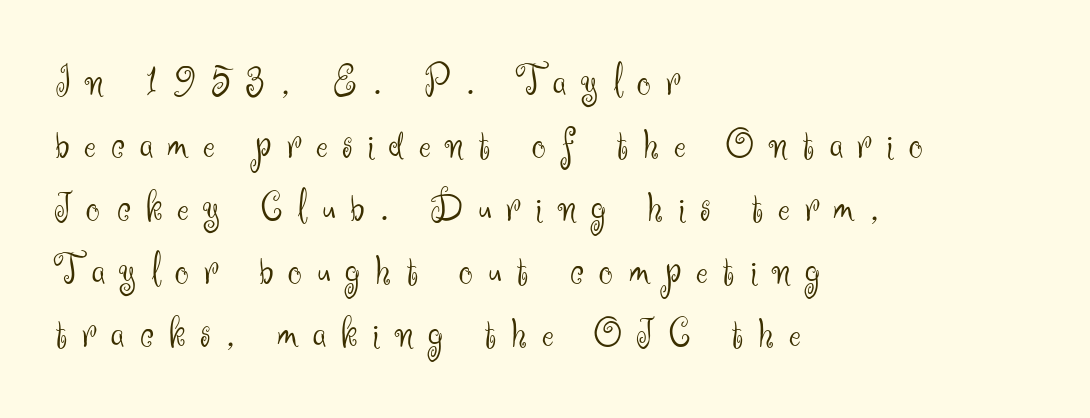
A sans-serif font was chosen for this passage. Check the space under the baseline: it is left empty. Regular leading. Posture: upright roman. Varying glyph widths throughout — classic text-font behaviour.
